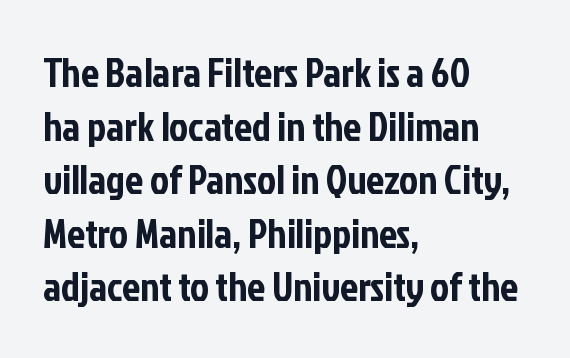
The image shows 40 px condensed sans-serif type, upright; set left-aligned, normal line spacing (1.34x), normal letter spacing, not underlined; low stroke contrast and a medium x-height.
